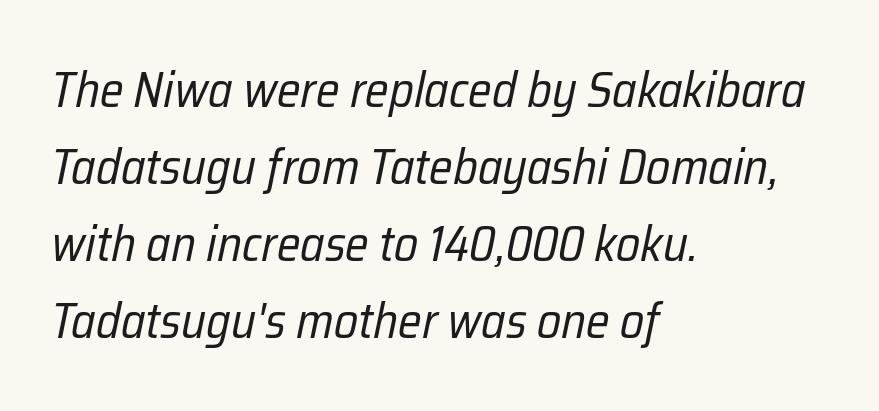
The image shows 49 px regular-weight, condensed type, italic (leaning right); set left-aligned, normal line spacing (1.57x), normal letter spacing, not underlined; low stroke contrast and a medium x-height.
